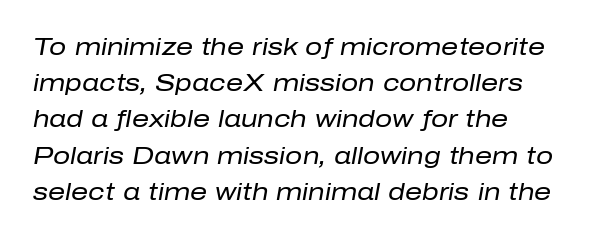
Q: Is the text bold? A: No.
Q: Is the text italic (slanted)? A: Yes, it leans right by about 10 degrees.
Q: Is the text underlined? A: No.
Q: How is the paragraph aligned? A: Left-aligned.
Q: Is the spacing between letters normal or unusually wide? A: Normal.
Q: Is the spacing between lines tight, normal or loose? A: Normal.
